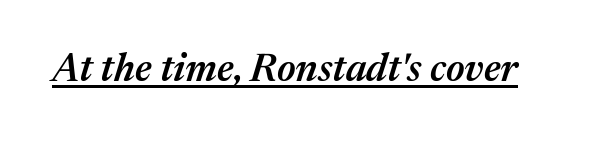
Q: Is the text bold? A: Semi-bold.
Q: Is the text italic (slanted)? A: Yes, it leans right by about 17 degrees.
Q: Is the text underlined? A: Yes.
Q: Is the spacing between letters normal or unusually wide? A: Normal.
Q: Width (condensed, normal, or wide)? A: Normal.
Q: Stroke contrast? A: Medium.
Q: x-height? A: Medium.
Q: Monospaced? A: No.
